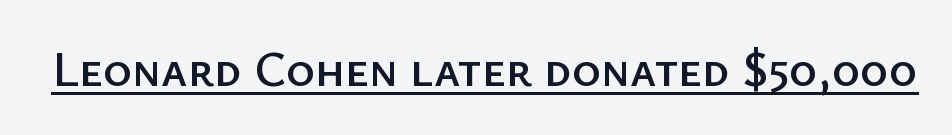
Notice how a bar underscores the lettering throughout. The gaps between neighbouring characters are ordinary and unremarkable. Looks like regular typesetting: each glyph gets only the width it needs. It's the straight-up-and-down kind of type. In terms of letterform style, serifs are entirely absent.
